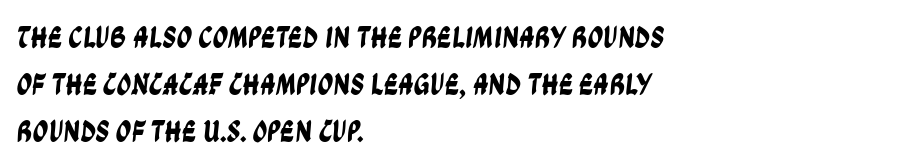
{"serif": "no", "width": "condensed", "stroke_contrast": "low", "x_height": "large", "monospaced": "no", "underline": "no", "align": "left", "line_spacing": "normal", "line_spacing_ratio": 1.51, "letter_spacing": "normal", "letter_spacing_em": 0.0, "glyph_px": 31}
